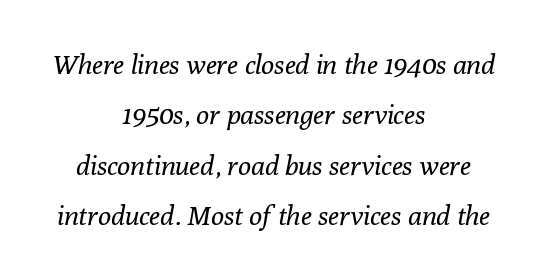
{"italic": "yes", "lean": "right", "slant_degrees": 10, "bold": "no", "underline": "no", "align": "center", "line_spacing_ratio": 1.87, "letter_spacing": "normal", "letter_spacing_em": 0.0, "glyph_px": 27}
